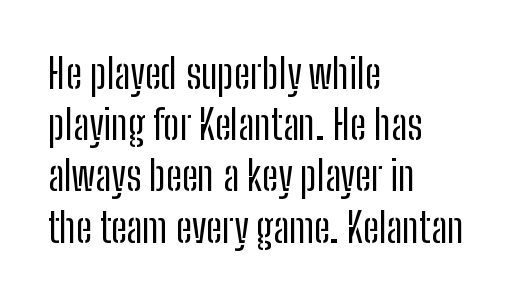
Q: Is the text bold? A: No.
Q: Is the text italic (slanted)? A: No, it is upright.
Q: Is the typeface a serif or a sans-serif typeface? A: Sans-serif.
Q: Is the text underlined? A: No.
Q: How is the paragraph aligned? A: Left-aligned.
Q: Is the spacing between letters normal or unusually wide? A: Normal.
Q: Is the spacing between lines tight, normal or loose? A: Normal.
Q: Width (condensed, normal, or wide)? A: Condensed.
Q: Stroke contrast? A: Low.
Q: x-height? A: Medium.
Q: Monospaced? A: No.
